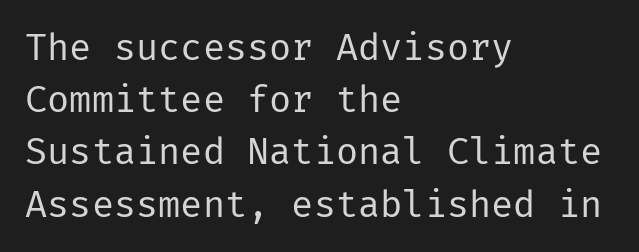
Look at the bottom of the vertical strokes: they stop flat, with no serifs. In terms of posture, this sample is upright. The words here are not underlined. Is there much room between lines? A standard amount, neither cramped nor airy.
